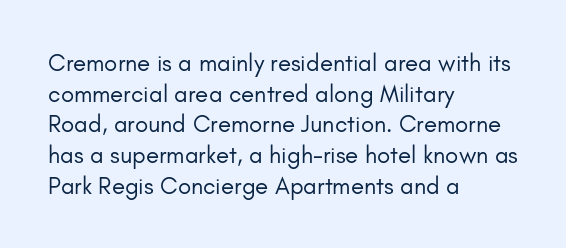
Q: Is the text bold? A: No.
Q: Is the text italic (slanted)? A: No, it is upright.
Q: Is the text underlined? A: No.
Q: How is the paragraph aligned? A: Left-aligned.
Q: Is the spacing between letters normal or unusually wide? A: Normal.
Q: Is the spacing between lines tight, normal or loose? A: Normal.
